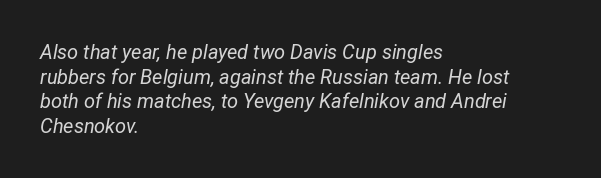
The letterforms sit at book weight or below. Every character sits at an angle, as italics do. Check under the words: just untouched page. Each line starts at the same left margin while the right side varies.
